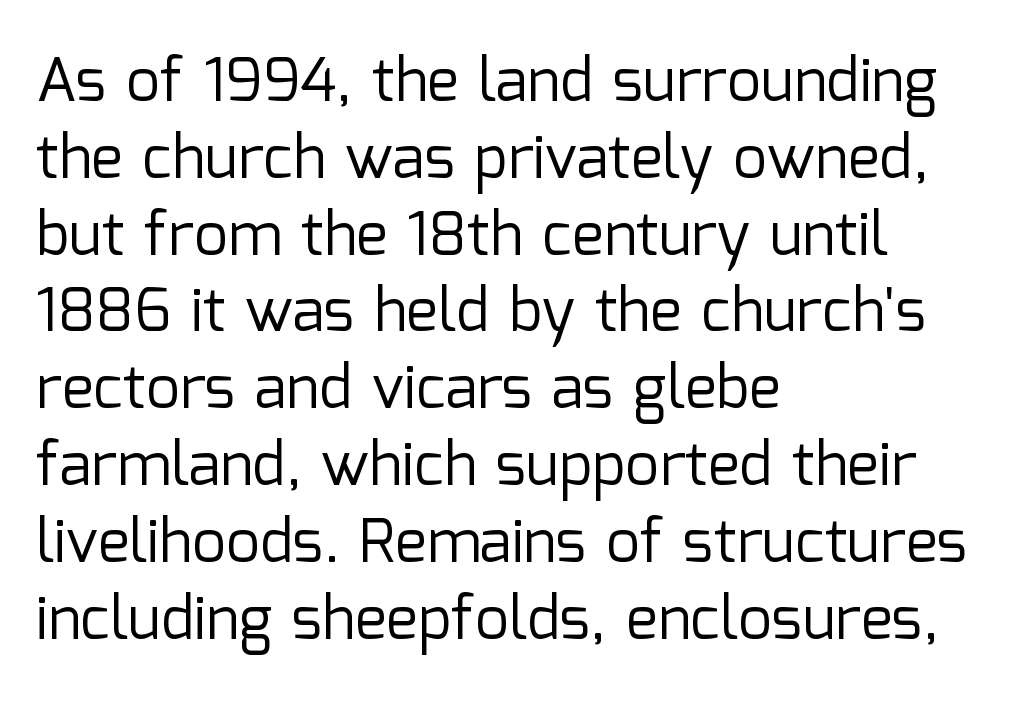
{"serif": "no", "italic": "no", "bold": "no", "weight": "regular", "width": "normal", "stroke_contrast": "low", "x_height": "medium", "monospaced": "no", "underline": "no", "align": "left", "line_spacing": "normal", "line_spacing_ratio": 1.28, "letter_spacing": "normal", "letter_spacing_em": 0.0, "glyph_px": 60}
